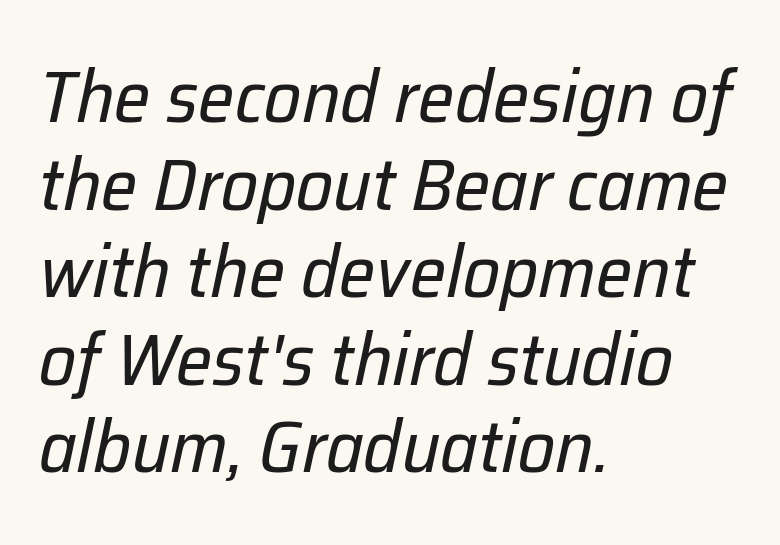
Q: Is the text bold? A: No.
Q: Is the text italic (slanted)? A: Yes, it leans right by about 12 degrees.
Q: Is the text underlined? A: No.
Q: How is the paragraph aligned? A: Left-aligned.
Q: Is the spacing between letters normal or unusually wide? A: Normal.
Q: Width (condensed, normal, or wide)? A: Normal.
Q: Stroke contrast? A: Low.
Q: x-height? A: Medium.
Q: Monospaced? A: No.
